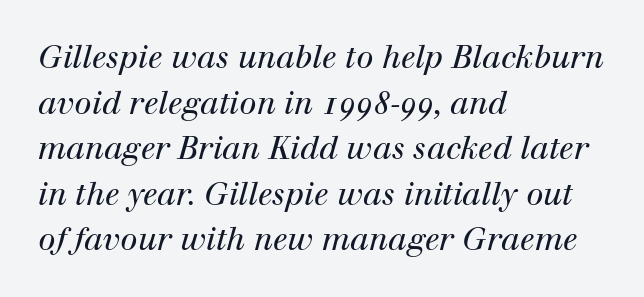
{"serif": "yes", "italic": "yes", "lean": "right", "slant_degrees": 12, "bold": "no", "weight": "regular", "width": "normal", "stroke_contrast": "high", "x_height": "medium", "monospaced": "no", "underline": "no", "align": "left", "line_spacing": "normal", "line_spacing_ratio": 1.47, "letter_spacing": "normal", "letter_spacing_em": 0.0, "glyph_px": 31}
